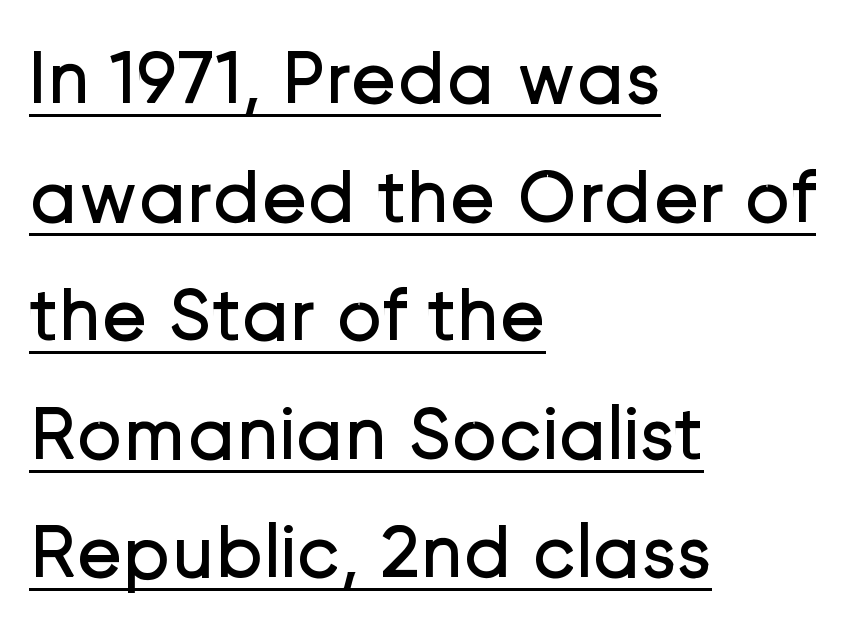
Quick note: interline space is typical. The compositor pushed each line to the left boundary. Typographically, this falls in the sans-serif category. Do the characters align in a grid? No, the font is proportional.
